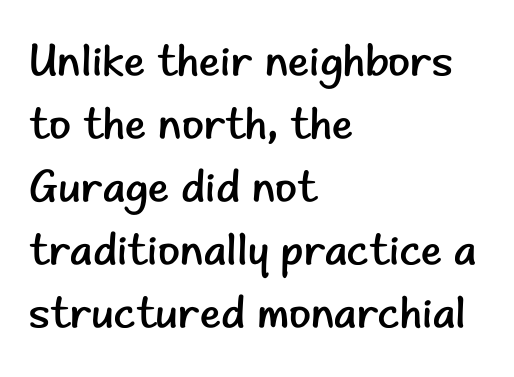
Stem width sits at or under what a default text font uses. The passage shown is not underscored anywhere. This is sans-serif lettering, the kind often seen on screens and signage. Spacing verdict: proportional, widths tailored to each character.
